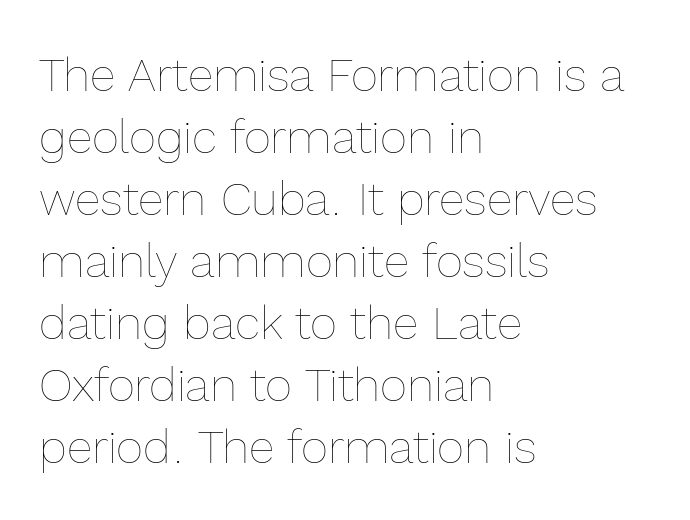
The image shows 47 px thin type, upright; set left-aligned, normal line spacing (1.32x), normal letter spacing, not underlined; a medium x-height.
